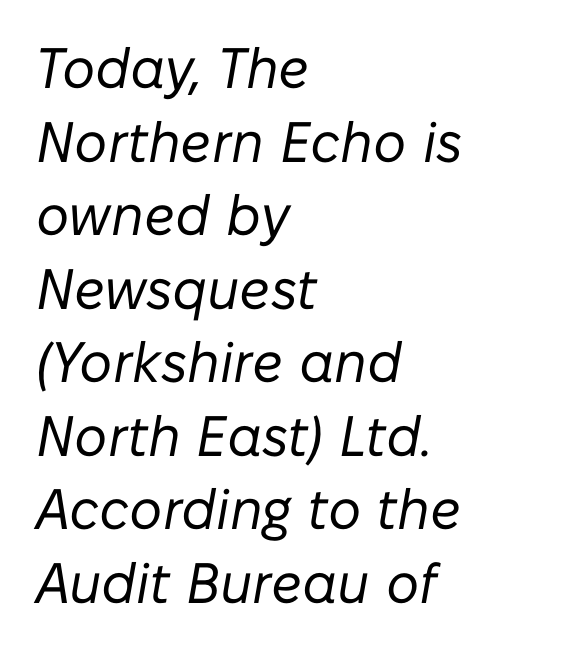
Q: Is the text bold? A: No.
Q: Is the text italic (slanted)? A: Yes, it leans right by about 10 degrees.
Q: Is the text underlined? A: No.
Q: How is the paragraph aligned? A: Left-aligned.
Q: Is the spacing between letters normal or unusually wide? A: Normal.
Q: Is the spacing between lines tight, normal or loose? A: Normal.
Q: Width (condensed, normal, or wide)? A: Normal.
Q: Stroke contrast? A: Low.
Q: x-height? A: Medium.
Q: Monospaced? A: No.
